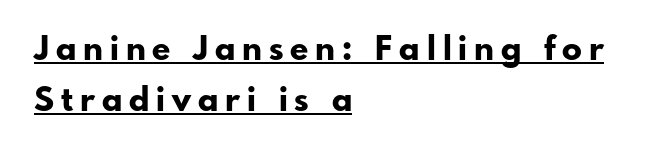
{"serif": "no", "italic": "no", "bold": "yes", "weight": "bold", "width": "normal", "stroke_contrast": "low", "x_height": "small", "monospaced": "no", "underline": "yes", "align": "left", "line_spacing": "normal", "line_spacing_ratio": 1.56, "letter_spacing": "wide", "letter_spacing_em": 0.21, "glyph_px": 33}
